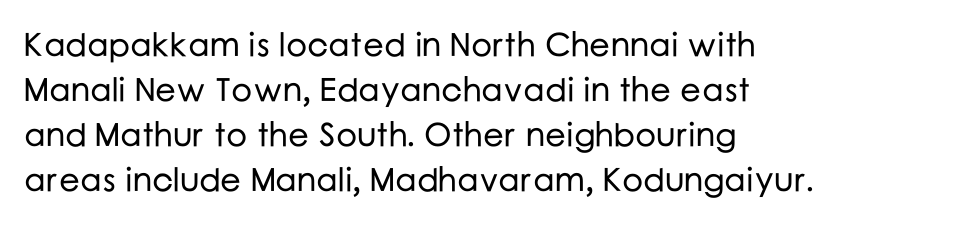
The paragraph shown leans on its left margin. Nope, not italic — everything's standing straight. Each word holds together tightly as a unit, with standard inter-letter gaps. The text was rendered using a sans face with plain stroke endings. The passage shown is typed in a proportional face where columns would drift.
